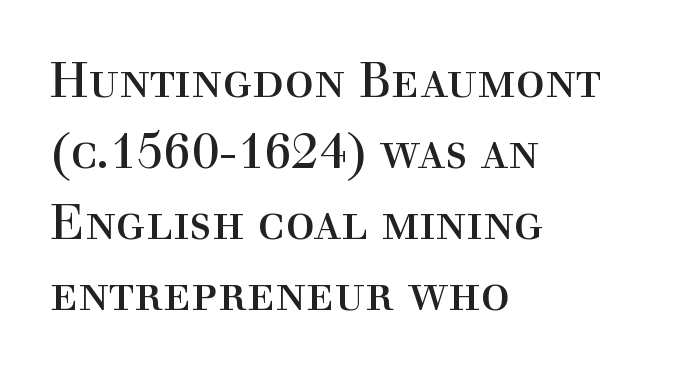
The image shows 49 px regular-weight serif type, upright; set left-aligned, normal line spacing (1.45x), normal letter spacing, not underlined; a medium x-height.
